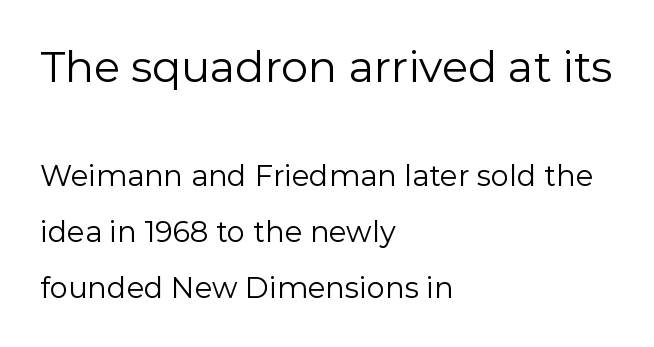
The image shows 43 px regular-weight sans-serif type, upright; set left-aligned, loose line spacing (1.93x), normal letter spacing, not underlined; the first (top) block is 1.48x larger; low stroke contrast and a medium x-height.
